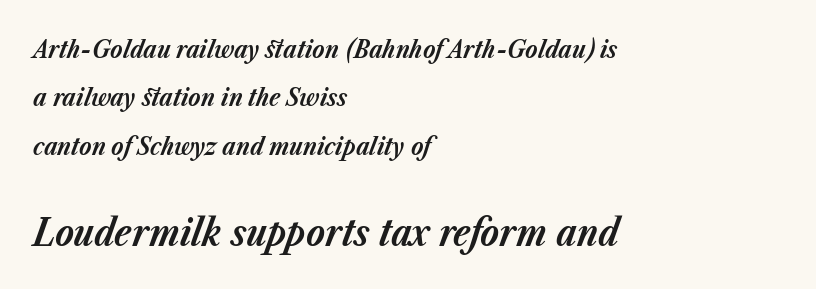
Q: Is the text bold? A: Yes.
Q: Is the text italic (slanted)? A: Yes, it leans right by about 23 degrees.
Q: Is the text underlined? A: No.
Q: How is the paragraph aligned? A: Left-aligned.
Q: Is the spacing between letters normal or unusually wide? A: Normal.
Q: Is the spacing between lines tight, normal or loose? A: Loose.
Q: Which block of text is set in a larger size, the first (top) or the second (bottom)? A: The second (bottom) one.
Q: Width (condensed, normal, or wide)? A: Normal.
Q: Stroke contrast? A: Low.
Q: x-height? A: Medium.
Q: Monospaced? A: No.
